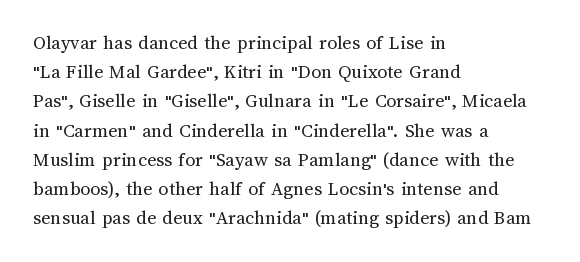
Q: Is the text bold? A: No.
Q: Is the text italic (slanted)? A: No, it is upright.
Q: Is the text underlined? A: No.
Q: How is the paragraph aligned? A: Left-aligned.
Q: Is the spacing between letters normal or unusually wide? A: Normal.
Q: Is the spacing between lines tight, normal or loose? A: Normal.
